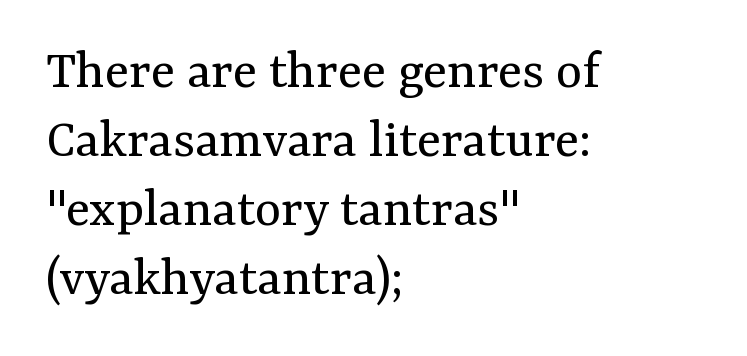
Q: Is the text bold? A: No.
Q: Is the text italic (slanted)? A: No, it is upright.
Q: Is the typeface a serif or a sans-serif typeface? A: Serif.
Q: Is the text underlined? A: No.
Q: How is the paragraph aligned? A: Left-aligned.
Q: Is the spacing between letters normal or unusually wide? A: Normal.
Q: Width (condensed, normal, or wide)? A: Normal.
Q: Stroke contrast? A: Medium.
Q: x-height? A: Medium.
Q: Monospaced? A: No.
